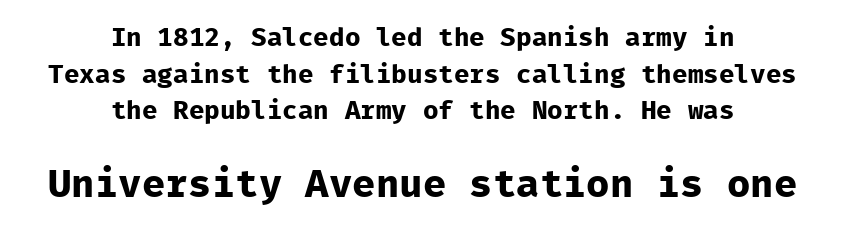
You can tell it's not italic because the verticals are truly vertical. Teacher's note: observe the equal gaps on both sides — that is centered alignment. Heavy-handed strokes throughout: this text is bold. A typesetter would call this monospace, since all characters share one set width.
